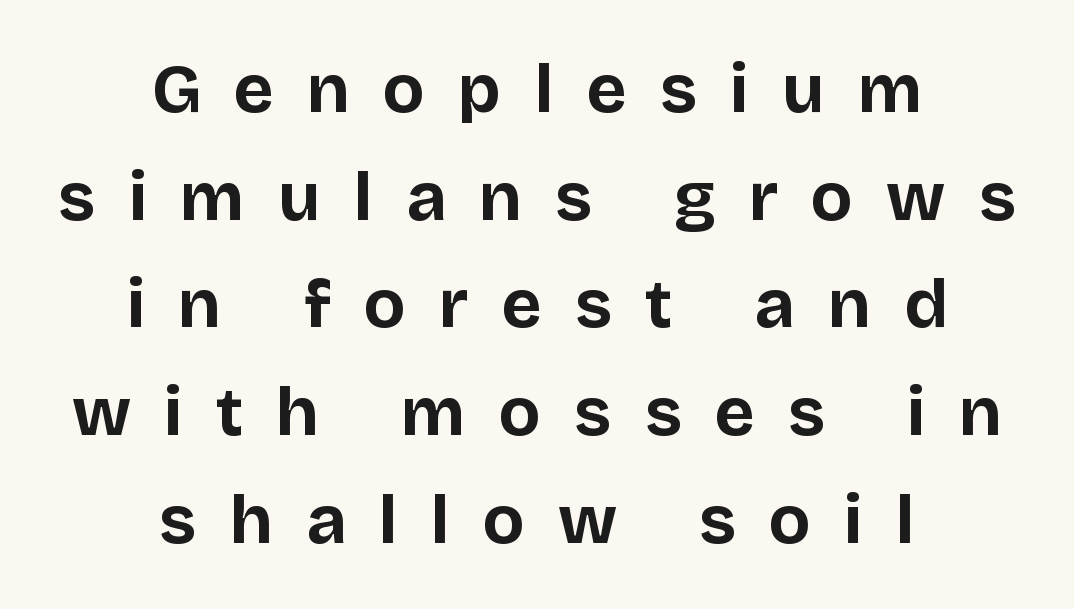
The image shows 69 px bold sans-serif type, upright; set centered, normal line spacing (1.56x), unusually wide letter spacing (+0.48 em), not underlined; low stroke contrast and a large x-height.
